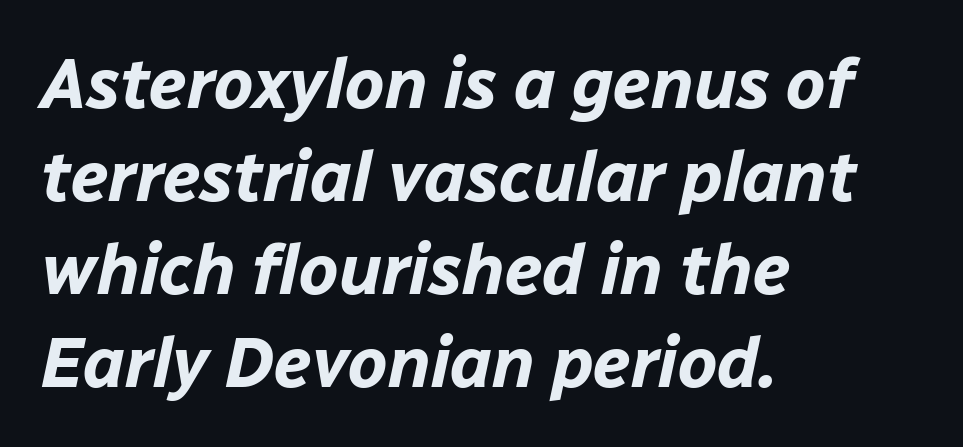
Q: Is the text bold? A: Yes.
Q: Is the text italic (slanted)? A: Yes, it leans right by about 12 degrees.
Q: Is the text underlined? A: No.
Q: How is the paragraph aligned? A: Left-aligned.
Q: Is the spacing between letters normal or unusually wide? A: Normal.
Q: Is the spacing between lines tight, normal or loose? A: Normal.
Q: Width (condensed, normal, or wide)? A: Normal.
Q: Stroke contrast? A: Low.
Q: x-height? A: Medium.
Q: Monospaced? A: No.
